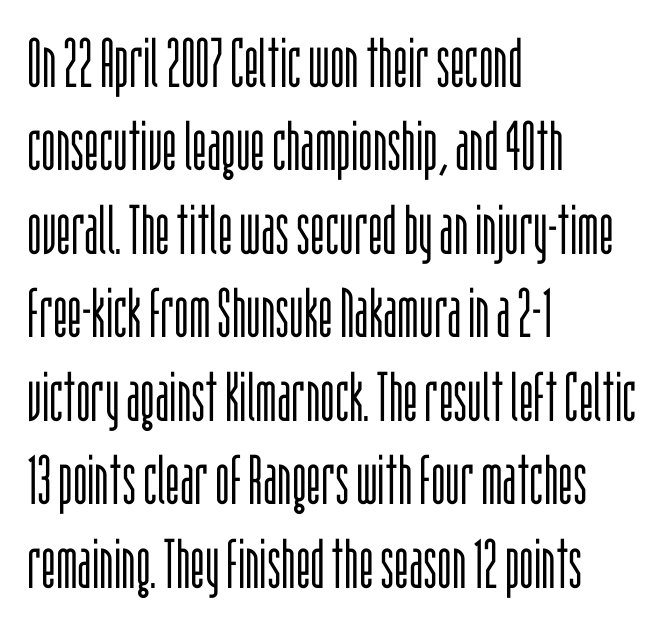
{"serif": "no", "italic": "no", "bold": "no", "weight": "light", "width": "condensed", "stroke_contrast": "low", "x_height": "large", "monospaced": "no", "underline": "no", "align": "left", "line_spacing_ratio": 1.21, "letter_spacing": "normal", "letter_spacing_em": 0.0, "glyph_px": 69}
